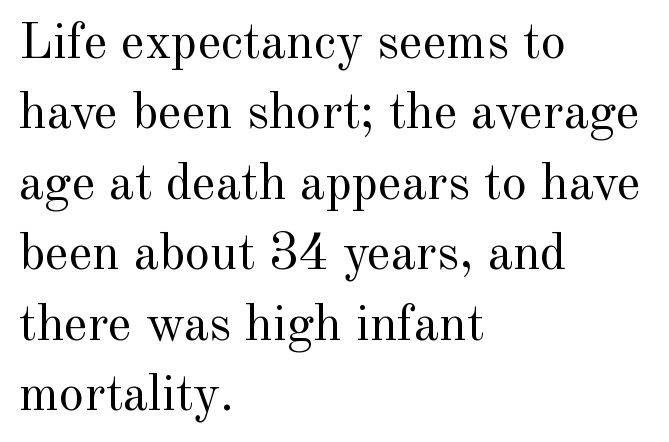
Caption: multi-line text, flush left, ragged right. Glance below the letters and you will spot only blank space. Bold? No — there's no thickening of the strokes. How are the letters spaced? Ordinarily, with no added tracking. Type style note: has serifs.
